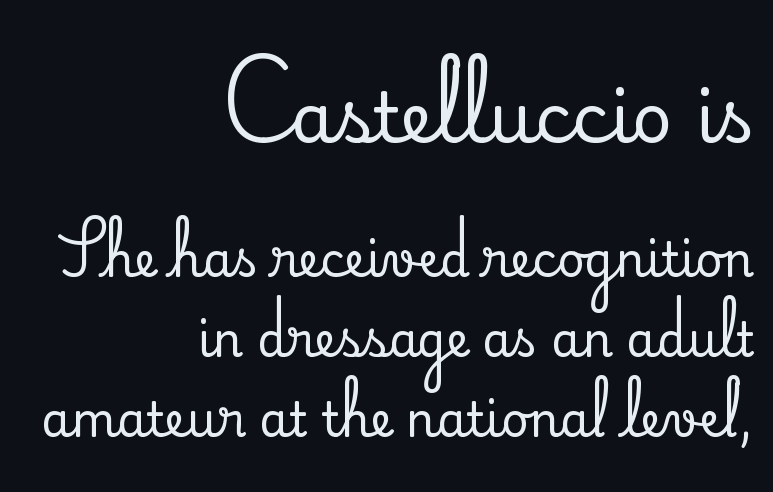
The image shows 70 px serif type, upright; set right-aligned, normal line spacing (1.7x), normal letter spacing, not underlined; the first (top) block is 1.49x larger; medium stroke contrast and a small x-height.
